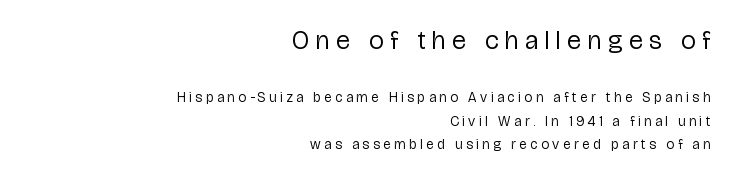
The image shows 26 px text type, upright; set right-aligned, normal line spacing (1.67x), unusually wide letter spacing (+0.26 em), not underlined; the first (top) block is 1.86x larger.
